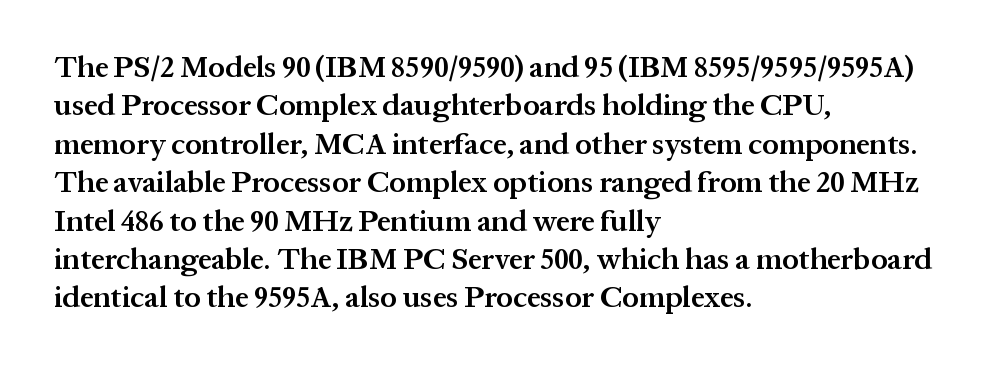
Q: Is the text bold? A: Semi-bold.
Q: Is the text italic (slanted)? A: No, it is upright.
Q: Is the typeface a serif or a sans-serif typeface? A: Serif.
Q: Is the text underlined? A: No.
Q: How is the paragraph aligned? A: Left-aligned.
Q: Is the spacing between letters normal or unusually wide? A: Normal.
Q: Is the spacing between lines tight, normal or loose? A: Normal.
Q: Width (condensed, normal, or wide)? A: Normal.
Q: Stroke contrast? A: Medium.
Q: x-height? A: Medium.
Q: Monospaced? A: No.
